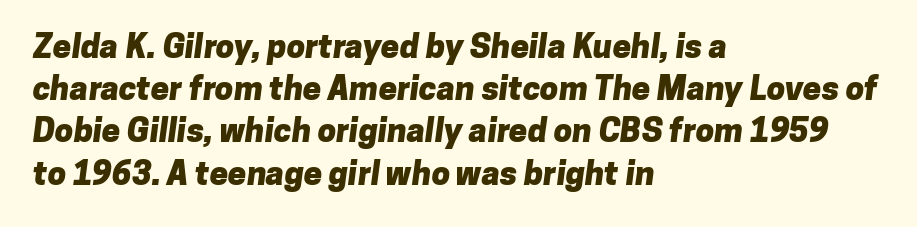
{"serif": "no", "bold": "yes", "weight": "heavy", "width": "normal", "stroke_contrast": "low", "x_height": "medium", "monospaced": "no", "underline": "no", "align": "left", "line_spacing": "normal", "line_spacing_ratio": 1.28, "letter_spacing": "normal", "letter_spacing_em": 0.0, "glyph_px": 33}
